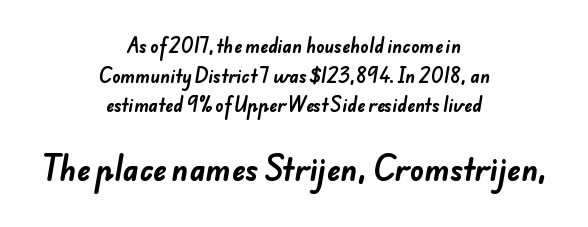
Q: Is the text bold? A: Yes.
Q: Is the typeface a serif or a sans-serif typeface? A: Sans-serif.
Q: Is the text underlined? A: No.
Q: How is the paragraph aligned? A: Centered.
Q: Is the spacing between letters normal or unusually wide? A: Normal.
Q: Which block of text is set in a larger size, the first (top) or the second (bottom)? A: The second (bottom) one.
Q: Width (condensed, normal, or wide)? A: Normal.
Q: Stroke contrast? A: Low.
Q: x-height? A: Small.
Q: Monospaced? A: No.
